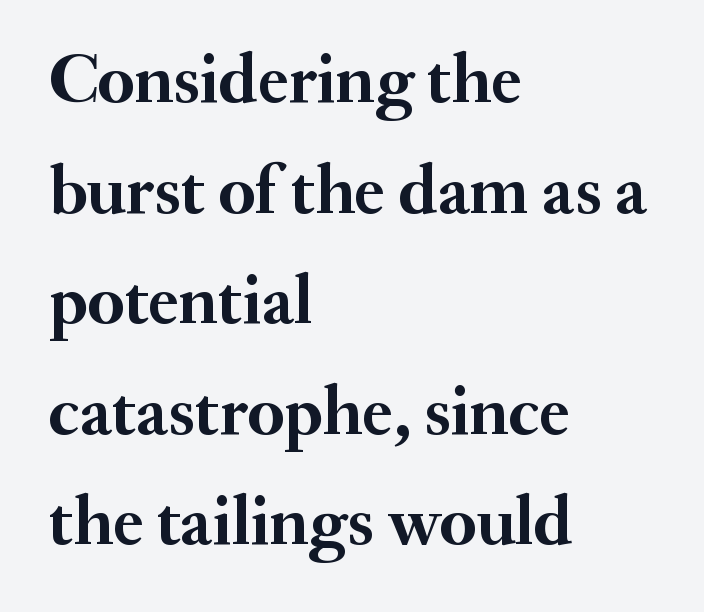
Ordinary non-slanted type is in use. Notice how descenders clear the ascenders below comfortably — that's standard leading. Letters rest on an invisible, unmarked baseline. Small tapered or slab feet sit at the stroke ends, so this counts as serif.
